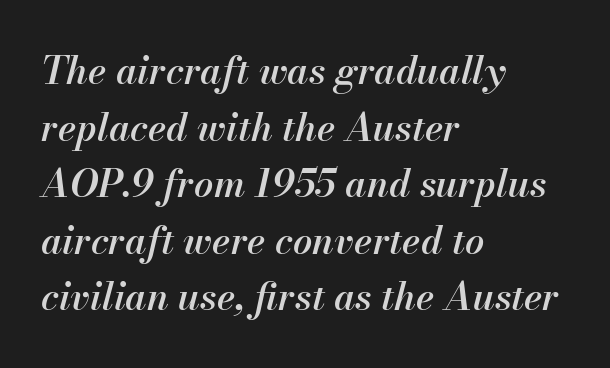
Does the leading feel generous? No, just average. The glyphs look as if they've been sheared to an angle. Horizontally, the lines are justified to the leading edge only. The rendering uses natural spacing where letterforms have individual widths.
